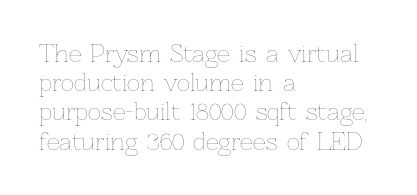
{"italic": "no", "bold": "no", "underline": "no", "align": "left", "line_spacing": "normal", "line_spacing_ratio": 1.27, "letter_spacing": "normal", "letter_spacing_em": 0.0, "glyph_px": 23}
